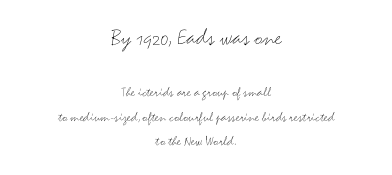
The image shows 24 px text type; set centered, line spacing 1.75x, normal letter spacing, not underlined; the first (top) block is 1.71x larger.
